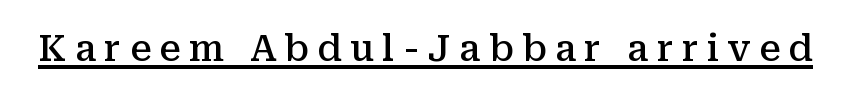
The image shows 36 px semibold serif type, upright; set unusually wide letter spacing (+0.23 em), underlined; medium stroke contrast and a medium x-height.
